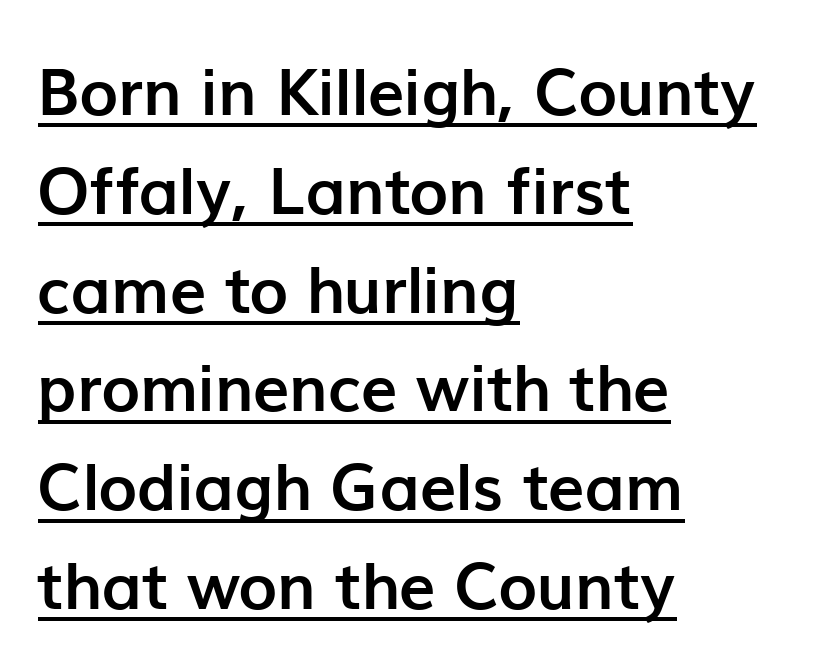
Caption: standard tracking, unaltered. Leftover space on each line is placed entirely after the last word. Stroke thickness is high; the sample reads as a true bold. Unlike a traditional serif, this face leaves its strokes unadorned. Regarding leading, the lines here are spaced in the standard way.
